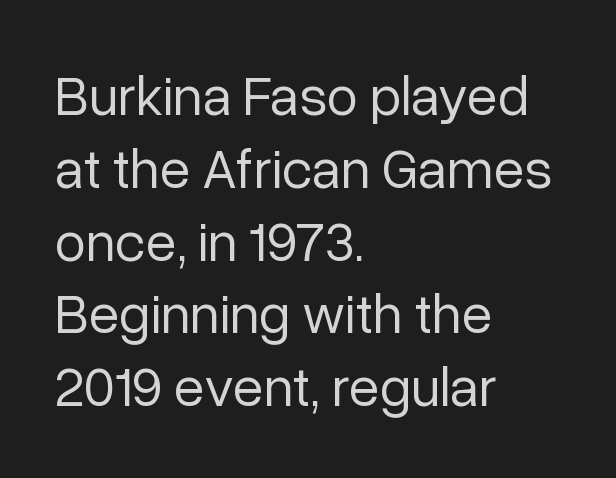
The gap between lines stays unmarked. Does the type have serifs? No, each stem ends abruptly. This sample uses plain, unmodified letter spacing. The rows are spaced the way most documents space them. Bold? No — there's no thickening of the strokes.
